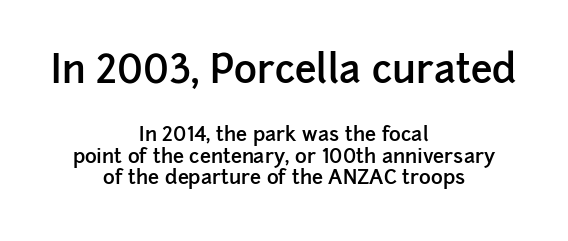
{"serif": "no", "italic": "no", "bold": "semi", "weight": "semibold", "width": "normal", "stroke_contrast": "low", "x_height": "medium", "monospaced": "no", "underline": "no", "align": "center", "line_spacing": "tight", "line_spacing_ratio": 1.09, "letter_spacing": "normal", "letter_spacing_em": 0.0, "larger_block": "first", "size_ratio": 1.95, "glyph_px": 39}
